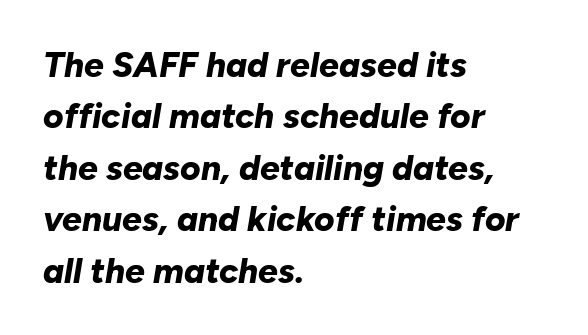
{"italic": "yes", "lean": "right", "slant_degrees": 10, "bold": "yes", "weight": "bold", "width": "normal", "stroke_contrast": "low", "x_height": "medium", "monospaced": "no", "underline": "no", "align": "left", "line_spacing": "normal", "line_spacing_ratio": 1.47, "letter_spacing": "normal", "letter_spacing_em": 0.0, "glyph_px": 35}
